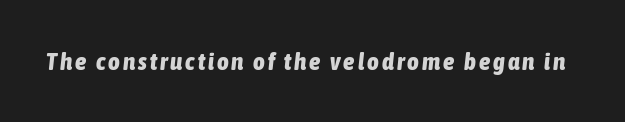
Q: Is the text bold? A: Yes.
Q: Is the text italic (slanted)? A: Yes, it leans right by about 6 degrees.
Q: Is the text underlined? A: No.
